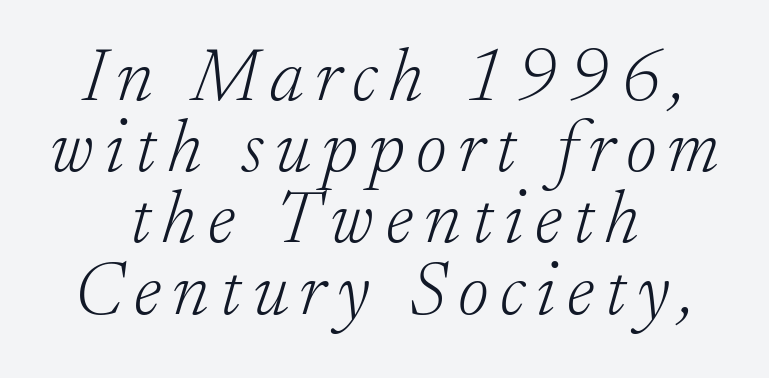
The image shows 75 px light serif type, italic (leaning right); set centered, tight line spacing (0.95x), not underlined; low stroke contrast and a small x-height.
